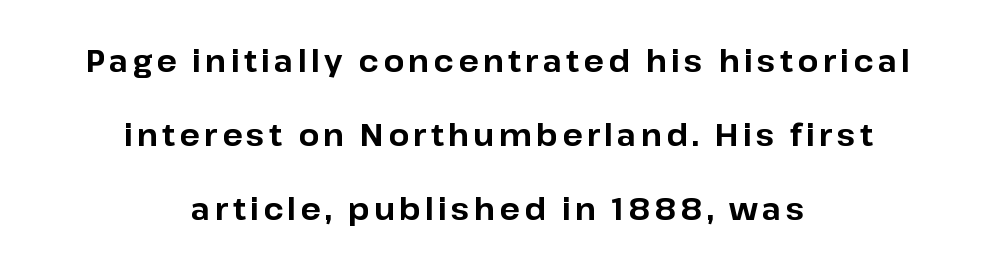
Q: Is the text bold? A: Yes.
Q: Is the text italic (slanted)? A: No, it is upright.
Q: Is the typeface a serif or a sans-serif typeface? A: Sans-serif.
Q: Is the text underlined? A: No.
Q: How is the paragraph aligned? A: Centered.
Q: Is the spacing between lines tight, normal or loose? A: Loose.
Q: Width (condensed, normal, or wide)? A: Normal.
Q: Stroke contrast? A: Low.
Q: x-height? A: Medium.
Q: Monospaced? A: No.
